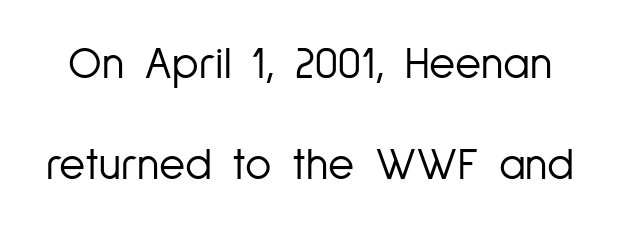
Q: Is the text bold? A: No.
Q: Is the text italic (slanted)? A: No, it is upright.
Q: Is the typeface a serif or a sans-serif typeface? A: Sans-serif.
Q: Is the text underlined? A: No.
Q: Is the spacing between letters normal or unusually wide? A: Normal.
Q: Is the spacing between lines tight, normal or loose? A: Loose.
Q: Width (condensed, normal, or wide)? A: Condensed.
Q: Stroke contrast? A: Low.
Q: x-height? A: Medium.
Q: Monospaced? A: No.
